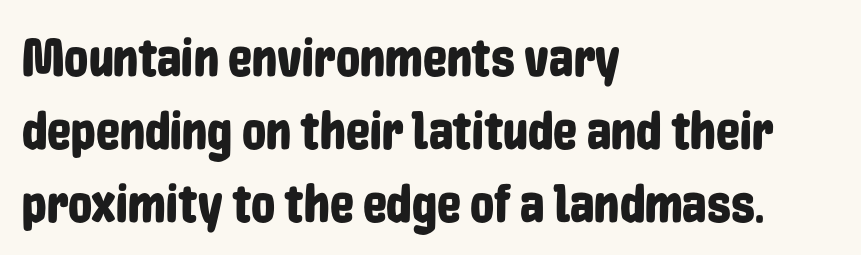
The lines are quadded left. The vertical gap from one line to the next is medium. Letters rest on an invisible, unmarked baseline. Serif or sans? Sans — the stroke terminals are bare. Between one letter and the next there's only the usual sliver of space. Do the characters align in a grid? No, the font is proportional.
